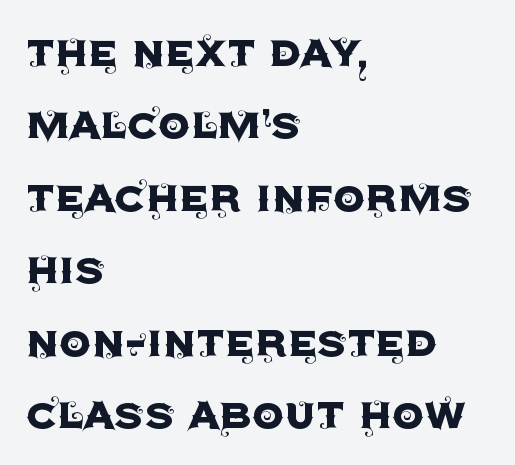
Q: Is the text italic (slanted)? A: No, it is upright.
Q: Is the typeface a serif or a sans-serif typeface? A: Sans-serif.
Q: Is the text underlined? A: No.
Q: How is the paragraph aligned? A: Left-aligned.
Q: Is the spacing between letters normal or unusually wide? A: Normal.
Q: Is the spacing between lines tight, normal or loose? A: Normal.
Q: Width (condensed, normal, or wide)? A: Normal.
Q: x-height? A: Large.
Q: Monospaced? A: No.
